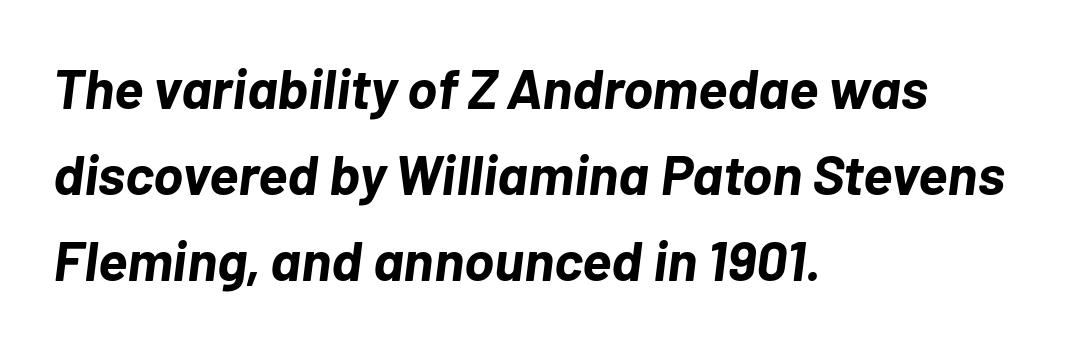
The axis of the letterforms is tilted away from vertical. The face used here is proportionally spaced, like ordinary book or web type. Layout note: lines flush left. Type without underlining. Regarding leading, the lines here are spaced in the standard way. A typesetter would call this zero additional tracking.
